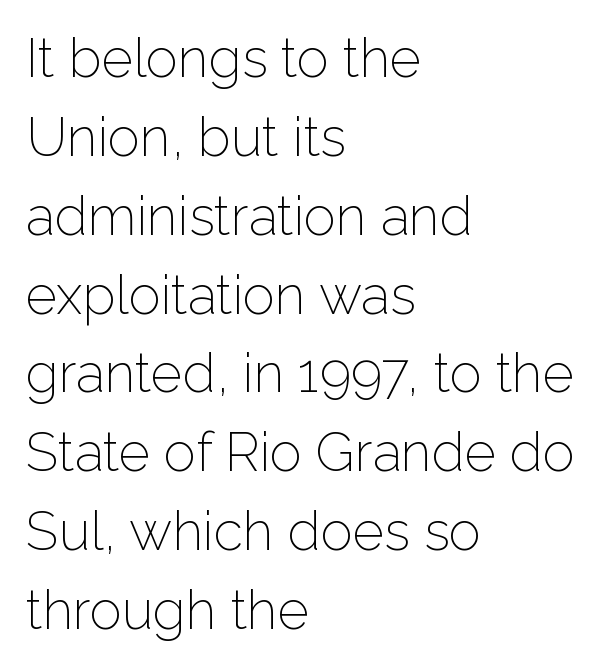
Q: Is the text bold? A: No.
Q: Is the text italic (slanted)? A: No, it is upright.
Q: Is the typeface a serif or a sans-serif typeface? A: Sans-serif.
Q: Is the text underlined? A: No.
Q: How is the paragraph aligned? A: Left-aligned.
Q: Is the spacing between letters normal or unusually wide? A: Normal.
Q: Is the spacing between lines tight, normal or loose? A: Normal.
Q: Width (condensed, normal, or wide)? A: Normal.
Q: Stroke contrast? A: Low.
Q: x-height? A: Medium.
Q: Monospaced? A: No.
